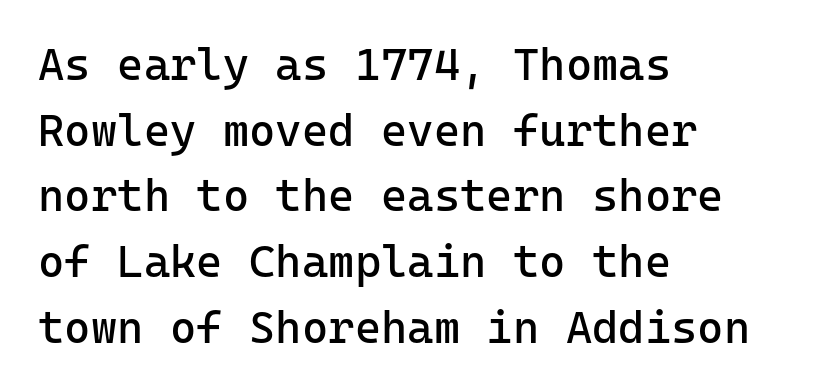
The image shows 45 px regular-weight sans-serif type, upright, monospaced; set left-aligned, normal line spacing (1.46x), normal letter spacing, not underlined; low stroke contrast and a medium x-height.
